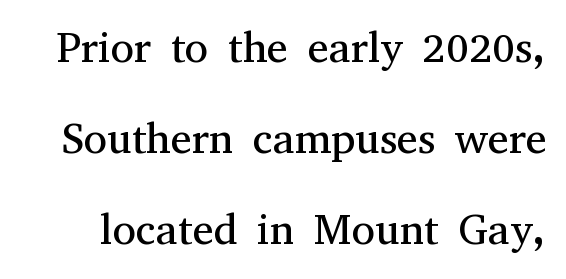
Q: Is the text bold? A: No.
Q: Is the text italic (slanted)? A: No, it is upright.
Q: Is the typeface a serif or a sans-serif typeface? A: Serif.
Q: Is the text underlined? A: No.
Q: Is the spacing between letters normal or unusually wide? A: Normal.
Q: Is the spacing between lines tight, normal or loose? A: Loose.
Q: Width (condensed, normal, or wide)? A: Normal.
Q: Stroke contrast? A: Medium.
Q: x-height? A: Medium.
Q: Monospaced? A: No.
